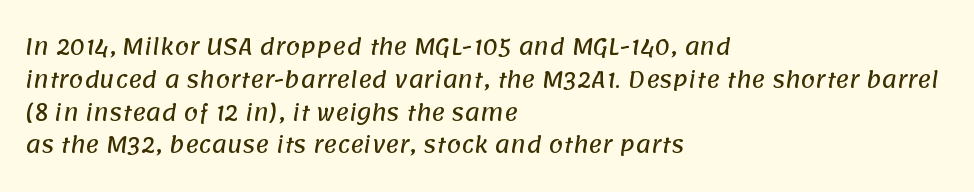
The image shows 21 px text type; set left-aligned, normal line spacing (1.56x), normal letter spacing, not underlined.
